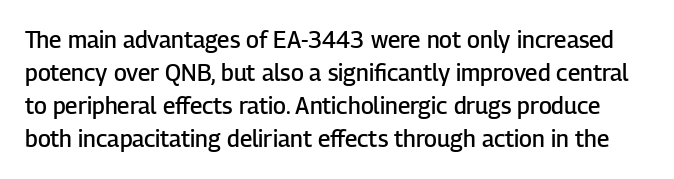
Q: Is the text bold? A: Semi-bold.
Q: Is the text italic (slanted)? A: No, it is upright.
Q: Is the text underlined? A: No.
Q: Is the spacing between letters normal or unusually wide? A: Normal.
Q: Is the spacing between lines tight, normal or loose? A: Normal.
